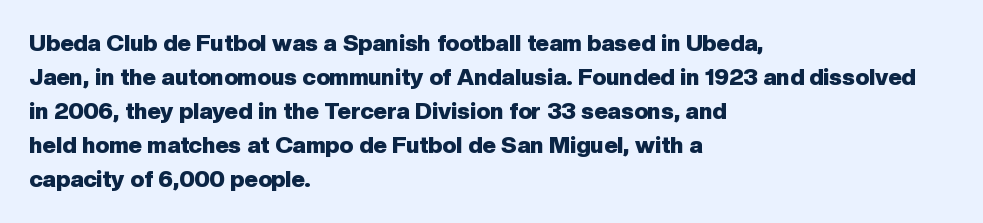
The image shows 23 px bold type, upright; set left-aligned, normal line spacing (1.48x), normal letter spacing, not underlined.
